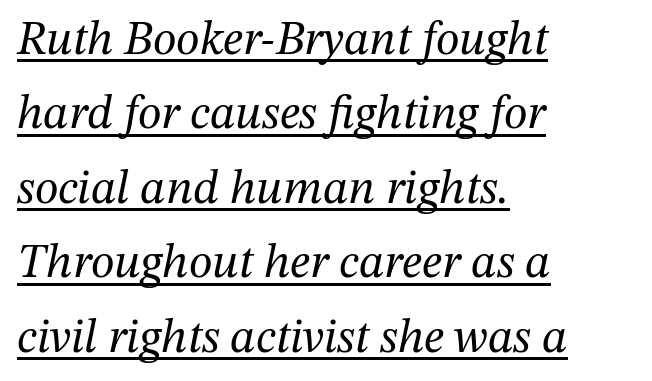
{"serif": "yes", "italic": "yes", "lean": "right", "slant_degrees": 12, "bold": "no", "weight": "regular", "width": "normal", "stroke_contrast": "medium", "x_height": "medium", "monospaced": "no", "underline": "yes", "align": "left", "line_spacing": "normal", "line_spacing_ratio": 1.55, "letter_spacing": "normal", "letter_spacing_em": 0.0, "glyph_px": 48}
